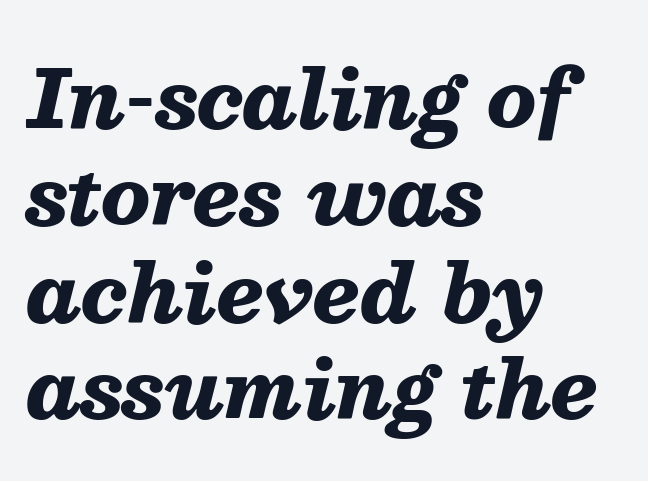
Q: Is the text bold? A: Yes.
Q: Is the text italic (slanted)? A: Yes, it leans right by about 13 degrees.
Q: Is the text underlined? A: No.
Q: How is the paragraph aligned? A: Left-aligned.
Q: Is the spacing between letters normal or unusually wide? A: Normal.
Q: Width (condensed, normal, or wide)? A: Normal.
Q: Stroke contrast? A: Medium.
Q: x-height? A: Medium.
Q: Monospaced? A: No.
